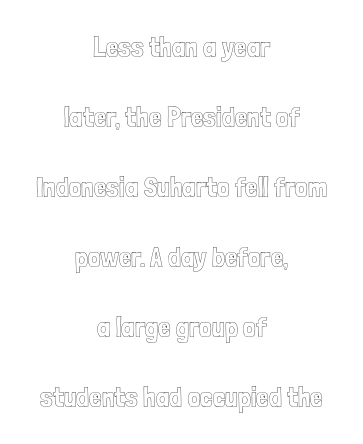
The image shows 28 px condensed type, upright; set centered, loose line spacing (2.5x), normal letter spacing, not underlined; a medium x-height.
